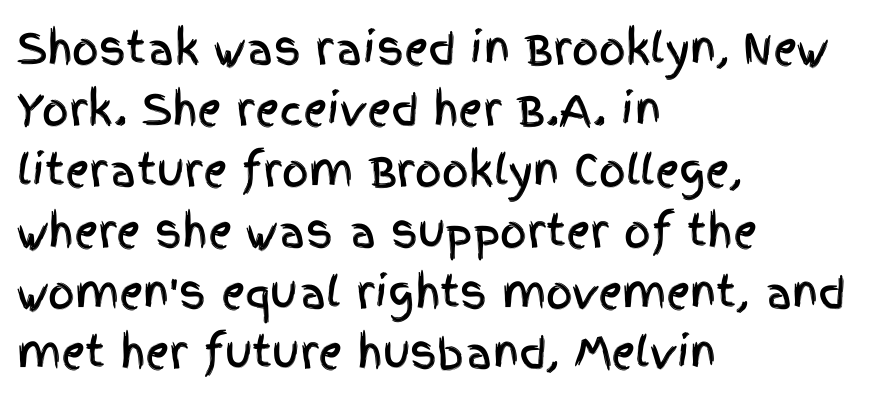
{"serif": "no", "italic": "no", "width": "condensed", "x_height": "large", "monospaced": "no", "underline": "no", "align": "left", "line_spacing": "normal", "line_spacing_ratio": 1.45, "letter_spacing": "normal", "letter_spacing_em": 0.0, "glyph_px": 42}
